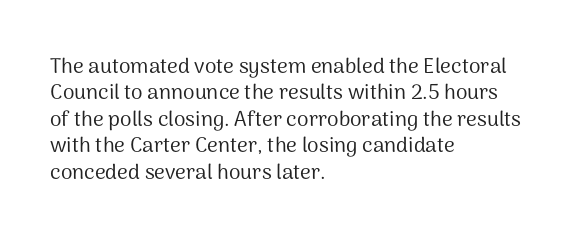
Q: Is the text bold? A: No.
Q: Is the text italic (slanted)? A: No, it is upright.
Q: Is the text underlined? A: No.
Q: How is the paragraph aligned? A: Left-aligned.
Q: Is the spacing between letters normal or unusually wide? A: Normal.
Q: Is the spacing between lines tight, normal or loose? A: Normal.
